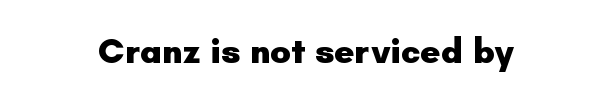
The image shows 35 px heavy sans-serif type, upright; set normal letter spacing, not underlined; low stroke contrast and a small x-height.
